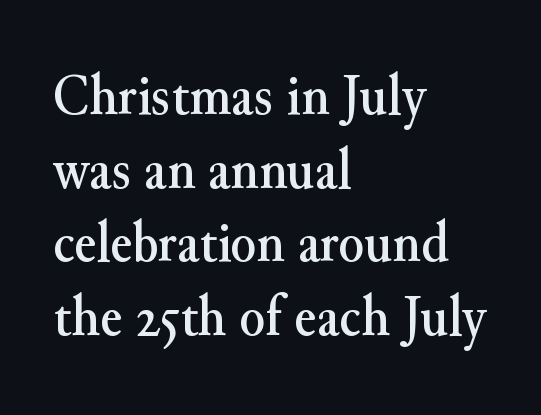
{"serif": "yes", "italic": "no", "width": "normal", "stroke_contrast": "medium", "x_height": "small", "monospaced": "no", "underline": "no", "align": "left", "line_spacing": "normal", "line_spacing_ratio": 1.25, "letter_spacing": "normal", "letter_spacing_em": 0.0, "glyph_px": 59}
